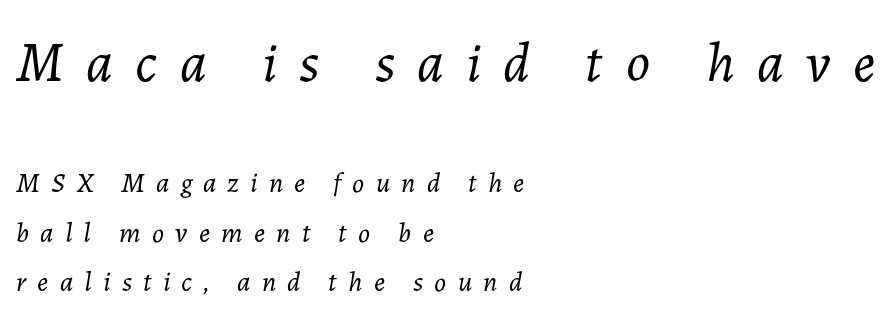
Look at the glyph heights: the upper group is clearly the bigger setting. Glyph-to-glyph distance is far greater than everyday printed text. Designer's note — italics engaged. Compared with a typical body face, this is equally light or lighter still. A bare baseline throughout the passage. This rendering uses left alignment, leaving the right contour irregular.
